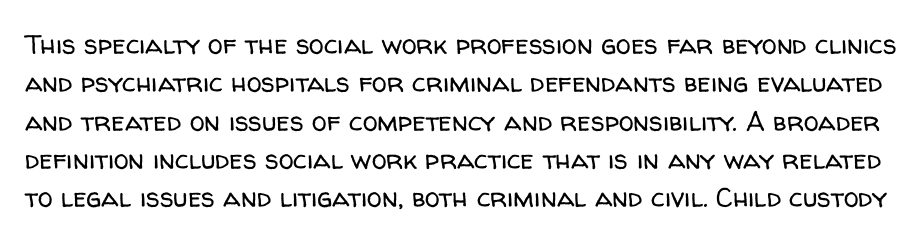
{"italic": "no", "bold": "no", "underline": "no", "line_spacing": "normal", "line_spacing_ratio": 1.42, "letter_spacing": "normal", "letter_spacing_em": 0.0, "glyph_px": 27}
